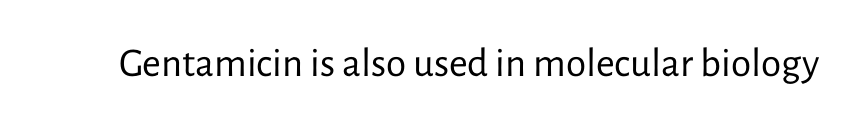
The image shows 41 px regular-weight sans-serif type, upright; set normal letter spacing, not underlined; low stroke contrast and a medium x-height.
